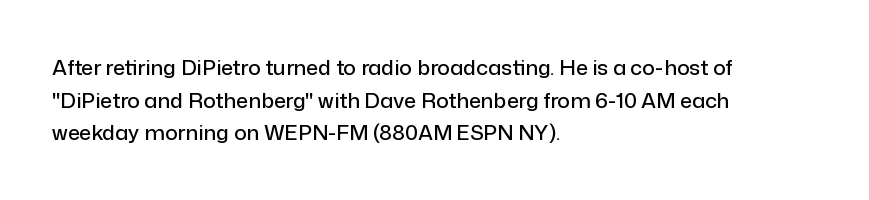
{"italic": "no", "underline": "no", "align": "left", "line_spacing": "normal", "line_spacing_ratio": 1.55, "letter_spacing": "normal", "letter_spacing_em": 0.0, "glyph_px": 21}
